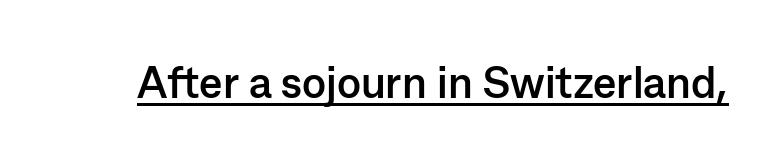
Q: Is the text bold? A: Yes.
Q: Is the text italic (slanted)? A: No, it is upright.
Q: Is the typeface a serif or a sans-serif typeface? A: Sans-serif.
Q: Is the text underlined? A: Yes.
Q: Is the spacing between letters normal or unusually wide? A: Normal.
Q: Width (condensed, normal, or wide)? A: Normal.
Q: Stroke contrast? A: Low.
Q: x-height? A: Medium.
Q: Monospaced? A: No.
